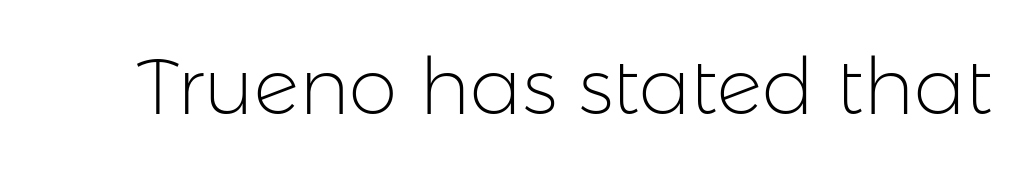
{"serif": "no", "italic": "no", "bold": "no", "weight": "light", "width": "normal", "stroke_contrast": "low", "x_height": "medium", "monospaced": "no", "underline": "no", "letter_spacing": "normal", "letter_spacing_em": 0.0, "glyph_px": 78}
